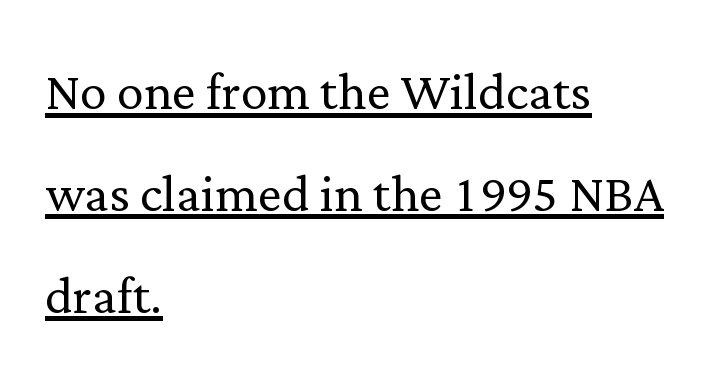
Short note: letters normally spaced. The face used here is proportionally spaced, like ordinary book or web type. Successive baselines arrive at the customary interval. The face used here is seriffed, in the tradition of book romans.
